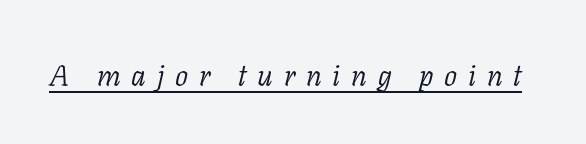
{"serif": "yes", "italic": "yes", "lean": "right", "slant_degrees": 11, "bold": "no", "weight": "light", "width": "normal", "stroke_contrast": "low", "x_height": "medium", "monospaced": "no", "underline": "yes", "letter_spacing": "wide", "letter_spacing_em": 0.37, "glyph_px": 29}
